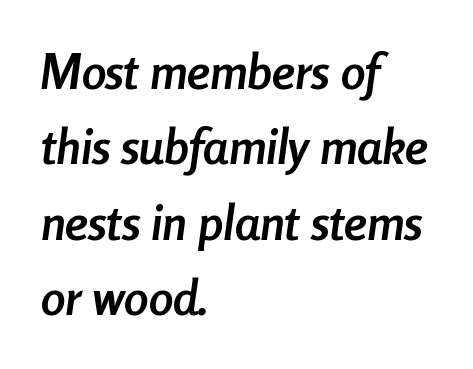
{"italic": "yes", "lean": "right", "slant_degrees": 8, "bold": "yes", "weight": "semibold", "width": "condensed", "stroke_contrast": "low", "x_height": "medium", "monospaced": "no", "underline": "no", "align": "left", "line_spacing": "normal", "line_spacing_ratio": 1.54, "letter_spacing": "normal", "letter_spacing_em": 0.0, "glyph_px": 49}
